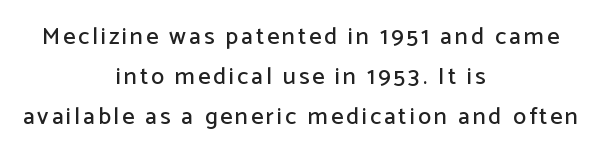
Q: Is the text italic (slanted)? A: No, it is upright.
Q: Is the text underlined? A: No.
Q: How is the paragraph aligned? A: Centered.
Q: Is the spacing between lines tight, normal or loose? A: Normal.
